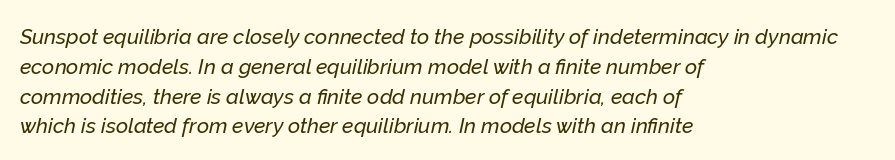
Horizontal bands of white between lines are of average thickness. Has an underline been added? It has not. Notice how the passage keeps a crisp vertical edge on the left only. When letters slant like this, we call the style italic. How are the letters spaced? Ordinarily, with no added tracking.
